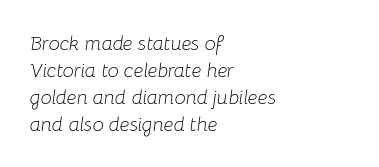
Each word holds together tightly as a unit, with standard inter-letter gaps. The strokes are not fattened; the text isn't bold. Casual observation: everything's shoved over to the left. Baseline-to-baseline distance is the conventional proportion of letter height. Honestly, there is no underline to notice here at all. The text carries the slant typical of an italic or oblique font.
